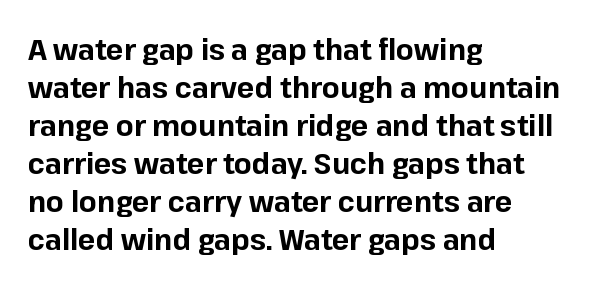
Alignment: flush left. Does extra space separate the letters? No, they use regular spacing. Varying glyph widths throughout — classic text-font behaviour. One glance says typical: line gaps are just what's usual. Descender tails drop into unmarked territory. It's the straight-up-and-down kind of type.
